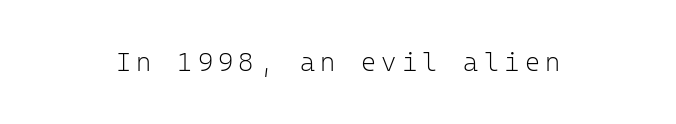
The image shows 26 px text type, upright; set unusually wide letter spacing (+0.2 em), not underlined.
